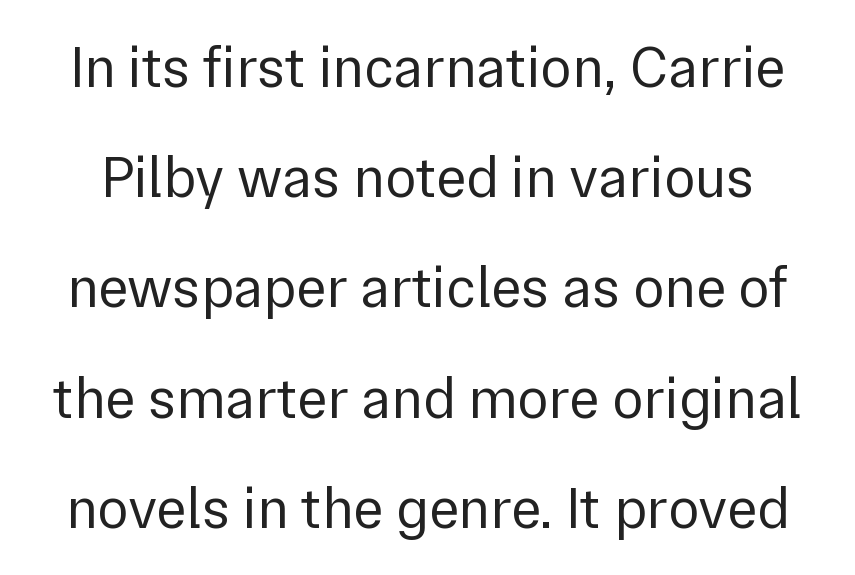
The image shows 58 px regular-weight sans-serif type, upright; set loose line spacing (1.9x), normal letter spacing, not underlined; low stroke contrast and a medium x-height.
